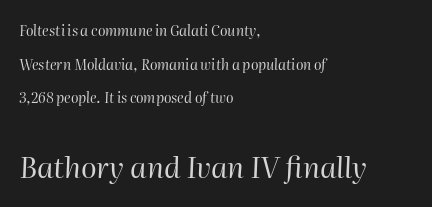
The image shows 29 px regular-weight type, italic (leaning right); set left-aligned, loose line spacing (2.41x), normal letter spacing, not underlined; the second (bottom) block is 2.07x larger; high stroke contrast and a medium x-height.
